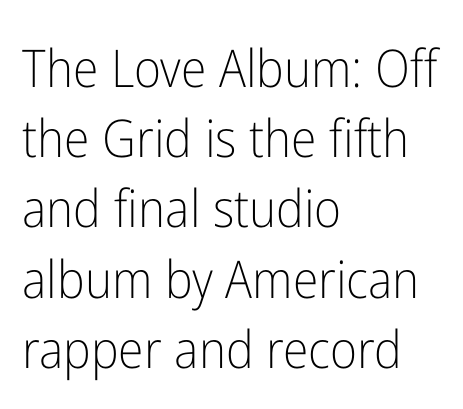
{"serif": "no", "italic": "no", "bold": "no", "weight": "light", "width": "condensed", "stroke_contrast": "low", "x_height": "medium", "monospaced": "no", "underline": "no", "align": "left", "line_spacing": "normal", "line_spacing_ratio": 1.35, "letter_spacing": "normal", "letter_spacing_em": 0.0, "glyph_px": 52}
